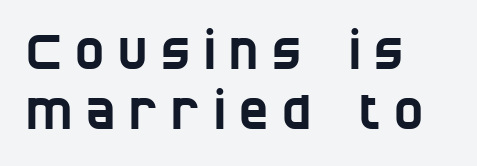
{"serif": "no", "width": "condensed", "stroke_contrast": "low", "x_height": "large", "monospaced": "no", "underline": "no", "align": "left", "line_spacing_ratio": 1.23, "letter_spacing": "wide", "letter_spacing_em": 0.28, "glyph_px": 49}
